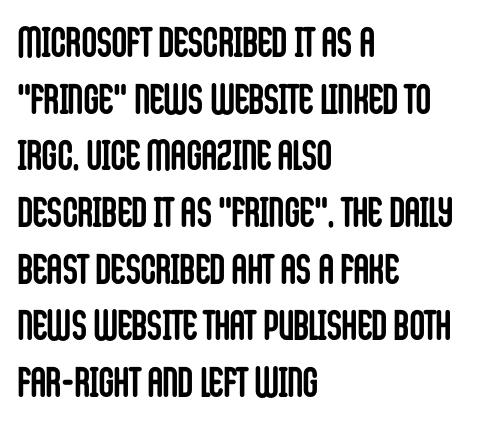
{"serif": "no", "italic": "no", "bold": "yes", "weight": "semibold", "width": "condensed", "stroke_contrast": "low", "x_height": "large", "monospaced": "no", "underline": "no", "align": "left", "line_spacing": "normal", "line_spacing_ratio": 1.35, "letter_spacing": "normal", "letter_spacing_em": 0.0, "glyph_px": 42}
